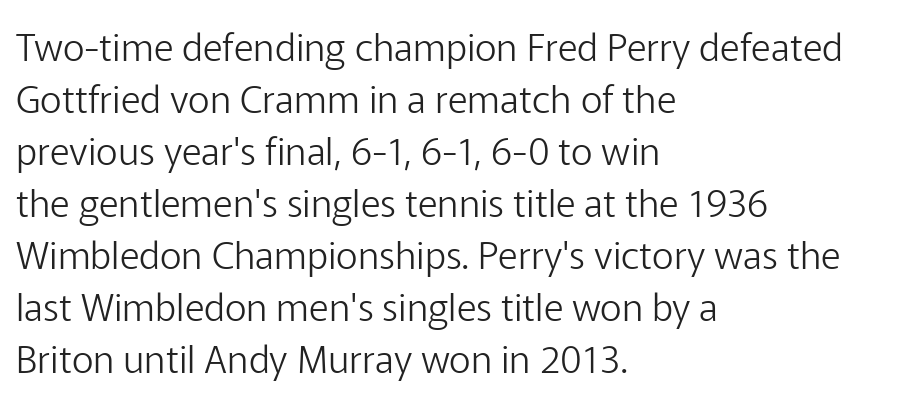
Q: Is the text bold? A: No.
Q: Is the text italic (slanted)? A: No, it is upright.
Q: Is the typeface a serif or a sans-serif typeface? A: Sans-serif.
Q: Is the text underlined? A: No.
Q: How is the paragraph aligned? A: Left-aligned.
Q: Is the spacing between letters normal or unusually wide? A: Normal.
Q: Is the spacing between lines tight, normal or loose? A: Normal.
Q: Width (condensed, normal, or wide)? A: Normal.
Q: Stroke contrast? A: Low.
Q: x-height? A: Medium.
Q: Monospaced? A: No.
